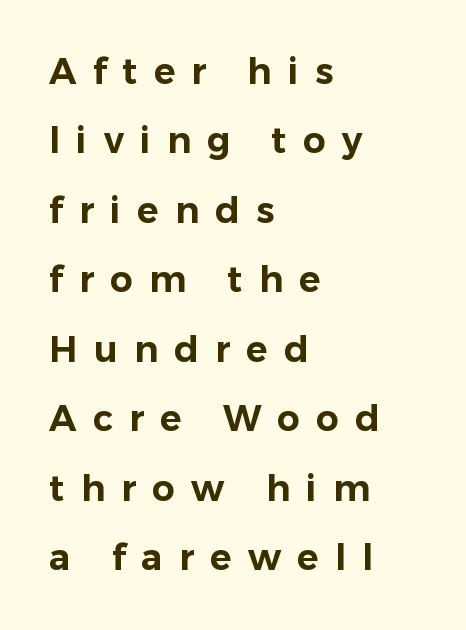
The horizontal fit of the characters is loose and conspicuously gappy. Typographically, this falls in the sans-serif category. Layout note: lines flush left. These lines stand farther apart than default settings would place them. These lines were composed using upright roman letters. No word sits above an underline.
